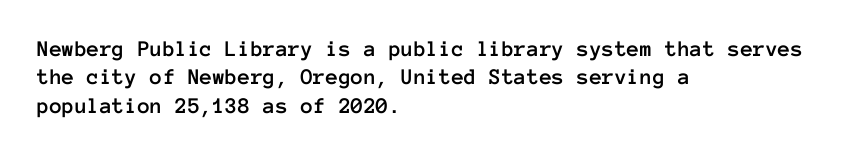
The image shows 23 px text type, upright; set left-aligned, line spacing 1.23x, normal letter spacing, not underlined.
